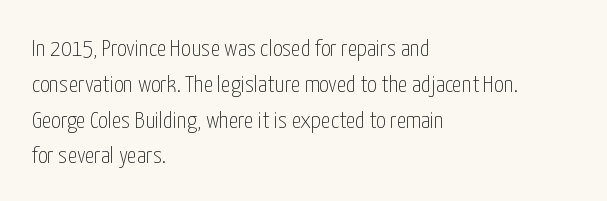
Q: Is the text bold? A: No.
Q: Is the text italic (slanted)? A: No, it is upright.
Q: Is the text underlined? A: No.
Q: How is the paragraph aligned? A: Left-aligned.
Q: Is the spacing between letters normal or unusually wide? A: Normal.
Q: Is the spacing between lines tight, normal or loose? A: Normal.
